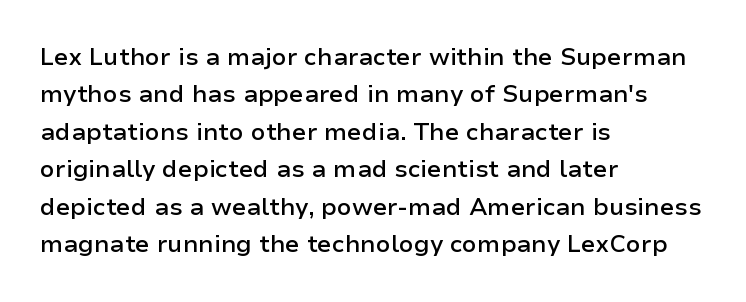
{"italic": "no", "bold": "semi", "underline": "no", "align": "left", "line_spacing": "normal", "line_spacing_ratio": 1.56, "letter_spacing": "normal", "letter_spacing_em": 0.0, "glyph_px": 24}
